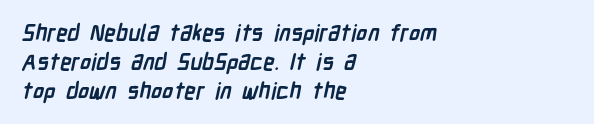
{"bold": "yes", "underline": "no", "align": "left", "line_spacing": "normal", "line_spacing_ratio": 1.26, "letter_spacing": "normal", "letter_spacing_em": 0.0, "glyph_px": 23}
